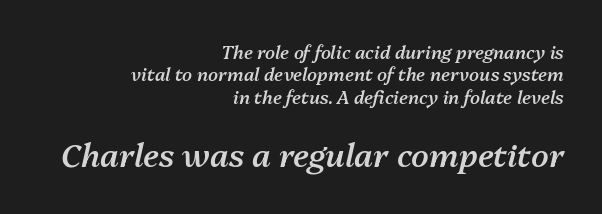
{"italic": "yes", "lean": "right", "slant_degrees": 13, "bold": "semi", "weight": "semibold", "width": "normal", "stroke_contrast": "medium", "x_height": "medium", "monospaced": "no", "underline": "no", "align": "right", "line_spacing_ratio": 1.24, "letter_spacing": "normal", "letter_spacing_em": 0.0, "larger_block": "second", "size_ratio": 1.78, "glyph_px": 32}
